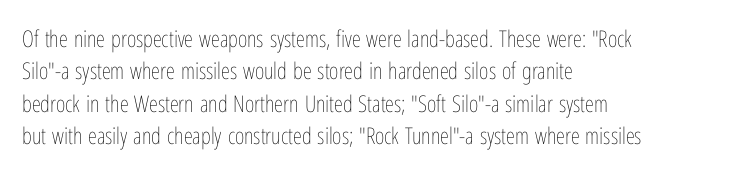
The tracking reads as untouched default to a designer's eye. Layout note: lines flush left. Students, observe: this is what conventionally led text looks like. Underline: absent.
